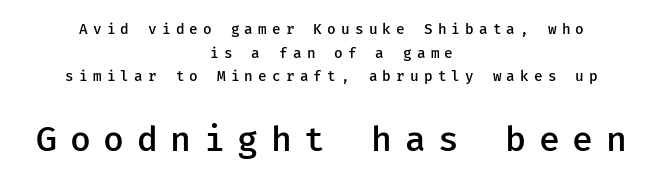
{"serif": "no", "italic": "no", "bold": "semi", "weight": "semibold", "width": "normal", "stroke_contrast": "low", "x_height": "medium", "monospaced": "yes", "underline": "no", "align": "center", "line_spacing": "normal", "line_spacing_ratio": 1.69, "letter_spacing": "wide", "letter_spacing_em": 0.37, "larger_block": "second", "size_ratio": 2.43, "glyph_px": 34}
